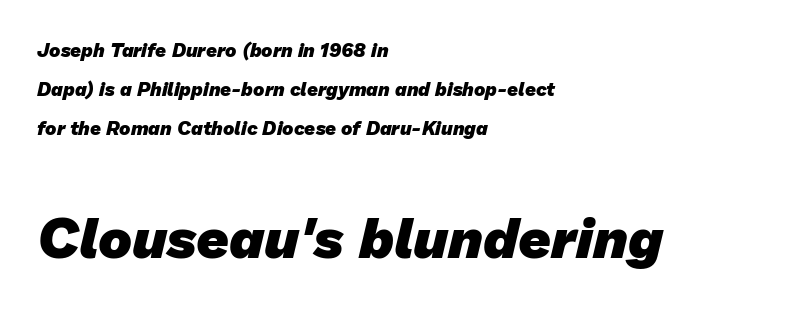
Q: Is the text bold? A: Yes.
Q: Is the typeface a serif or a sans-serif typeface? A: Sans-serif.
Q: Is the text underlined? A: No.
Q: How is the paragraph aligned? A: Left-aligned.
Q: Is the spacing between letters normal or unusually wide? A: Normal.
Q: Is the spacing between lines tight, normal or loose? A: Loose.
Q: Which block of text is set in a larger size, the first (top) or the second (bottom)? A: The second (bottom) one.
Q: Width (condensed, normal, or wide)? A: Normal.
Q: Stroke contrast? A: Low.
Q: x-height? A: Medium.
Q: Monospaced? A: No.
